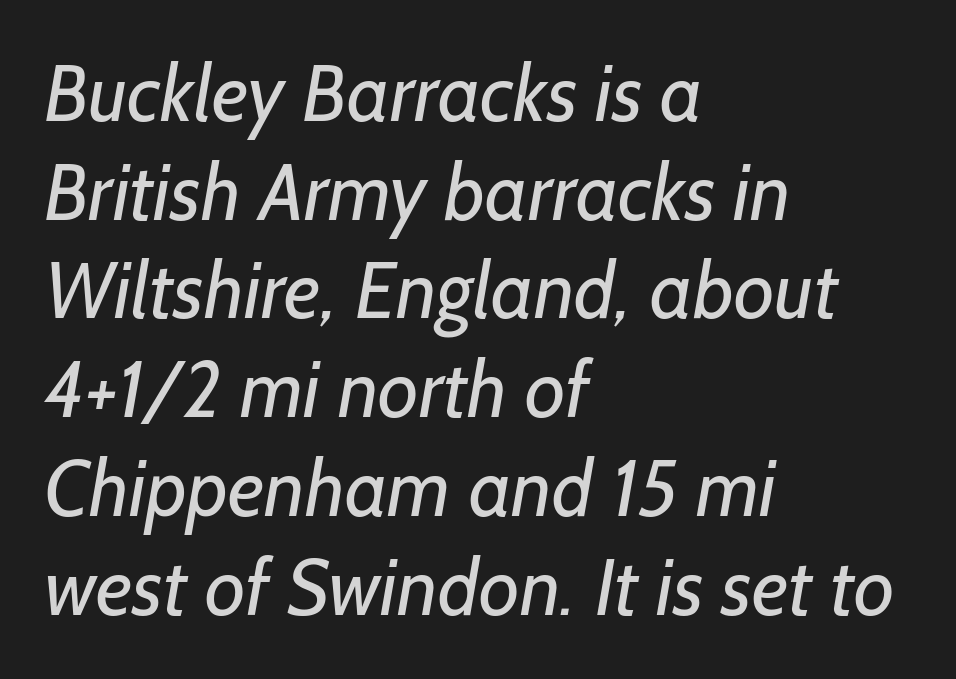
The image shows 79 px regular-weight sans-serif type; set left-aligned, normal line spacing (1.25x), normal letter spacing, not underlined; low stroke contrast and a medium x-height.
